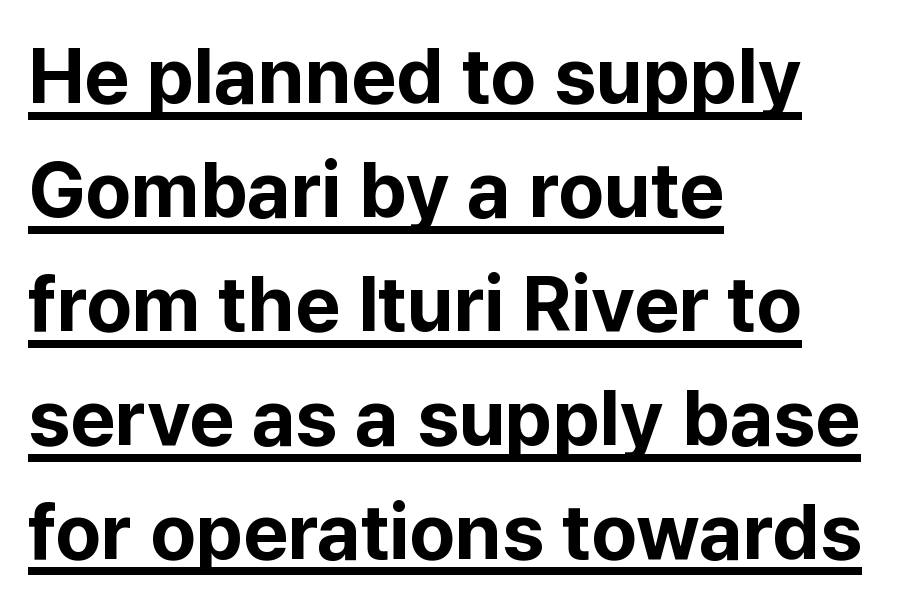
Q: Is the text bold? A: Yes.
Q: Is the text italic (slanted)? A: No, it is upright.
Q: Is the typeface a serif or a sans-serif typeface? A: Sans-serif.
Q: Is the text underlined? A: Yes.
Q: How is the paragraph aligned? A: Left-aligned.
Q: Is the spacing between letters normal or unusually wide? A: Normal.
Q: Is the spacing between lines tight, normal or loose? A: Normal.
Q: Width (condensed, normal, or wide)? A: Normal.
Q: Stroke contrast? A: Low.
Q: x-height? A: Medium.
Q: Monospaced? A: No.
